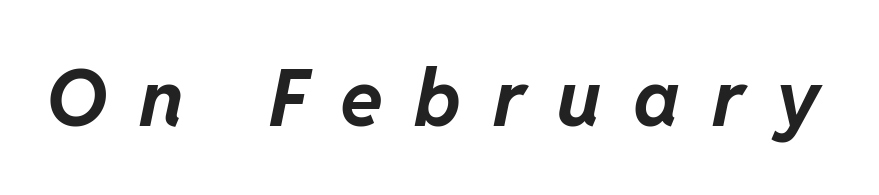
The image shows 79 px bold type, italic (leaning right); set unusually wide letter spacing (+0.4 em), not underlined; low stroke contrast and a medium x-height.
